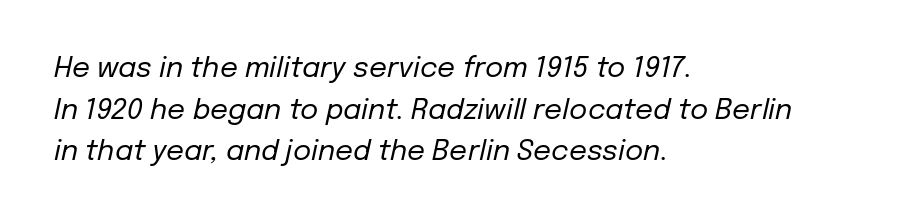
Q: Is the text bold? A: No.
Q: Is the text italic (slanted)? A: Yes, it leans right by about 12 degrees.
Q: Is the text underlined? A: No.
Q: How is the paragraph aligned? A: Left-aligned.
Q: Is the spacing between letters normal or unusually wide? A: Normal.
Q: Is the spacing between lines tight, normal or loose? A: Normal.
Q: Width (condensed, normal, or wide)? A: Normal.
Q: Stroke contrast? A: Low.
Q: x-height? A: Medium.
Q: Monospaced? A: No.
